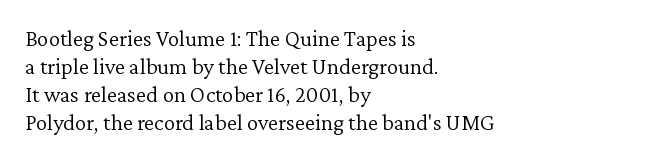
Every stem runs plumb, perpendicular to the baseline. Layout note: lines flush left. Decoration check: the copy has no underline. Short note: letters normally spaced.
